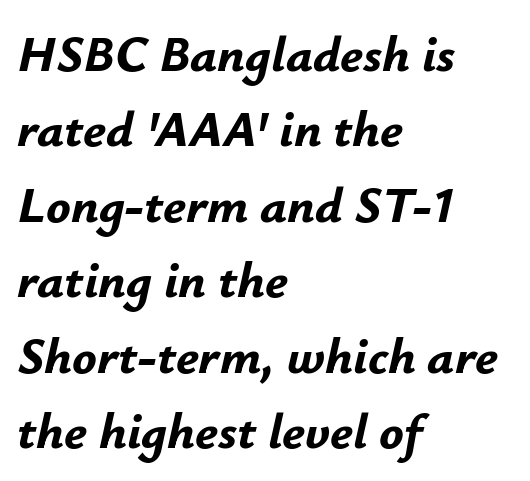
{"italic": "yes", "lean": "right", "slant_degrees": 12, "bold": "yes", "weight": "bold", "width": "normal", "stroke_contrast": "low", "x_height": "small", "monospaced": "no", "underline": "no", "align": "left", "line_spacing": "normal", "line_spacing_ratio": 1.48, "letter_spacing": "normal", "letter_spacing_em": 0.0, "glyph_px": 51}
